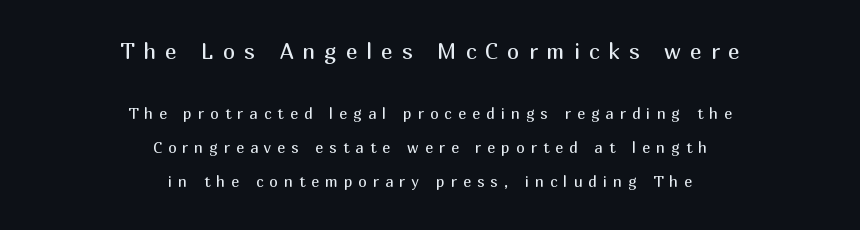
{"italic": "no", "bold": "no", "underline": "no", "align": "center", "line_spacing": "loose", "line_spacing_ratio": 2.26, "letter_spacing": "wide", "letter_spacing_em": 0.41, "larger_block": "first", "size_ratio": 1.47, "glyph_px": 22}
